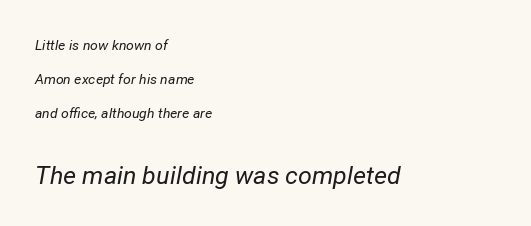
Size hierarchy here favors the trailing block over the leading one. The specimen omits any rule beneath the text block's lines. Each word holds together tightly as a unit, with standard inter-letter gaps. A student would call this left alignment; a typographer would say flush left, rag right. Designer's note — italics engaged.
